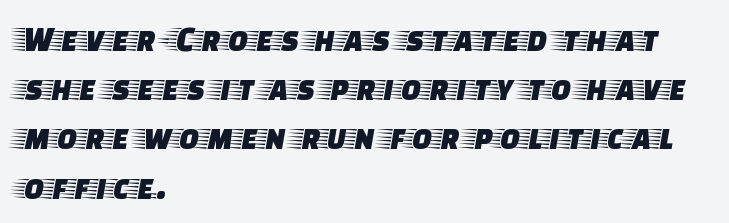
The block of text has a typical density, with ordinary space between rows. A typesetter would call this proportional, since set widths differ per character. Underline: absent.
